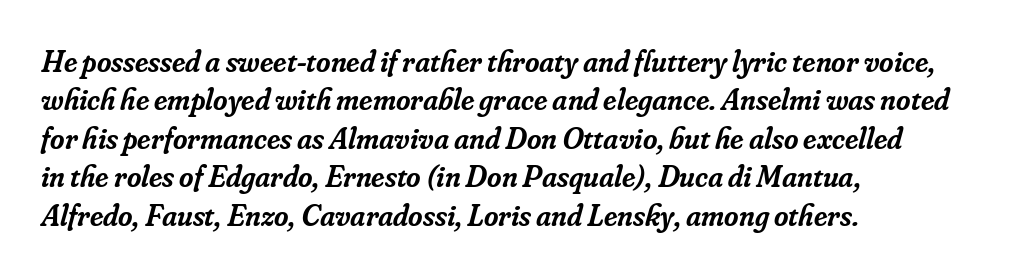
The typesetter chose a ragged-right arrangement here. Is the letter spacing exaggerated? No — it looks like the ordinary default. Beneath every word, the page is bare. This is moderately heavy type, rendered in semibold. Characters are canted at an angle relative to the baseline's perpendicular. Proportional: the letters do not fall into vertical columns.
